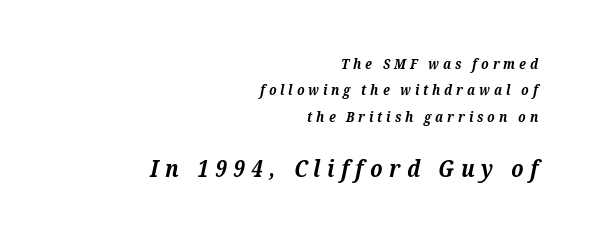
The image shows 23 px bold type, italic (leaning right); set right-aligned, line spacing 1.89x, unusually wide letter spacing (+0.28 em), not underlined; the second (bottom) block is 1.64x larger.
